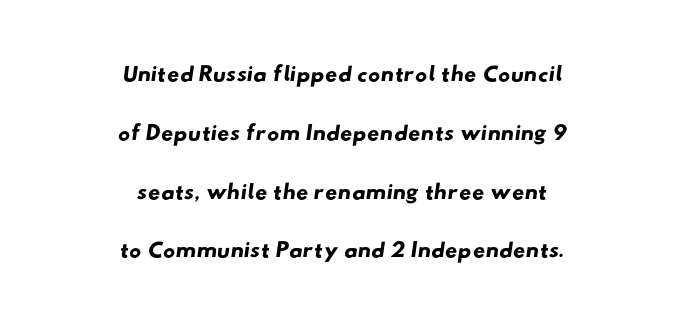
The image shows 34 px wide sans-serif type; set centered, line spacing 1.73x, normal letter spacing, not underlined; low stroke contrast and a small x-height.
